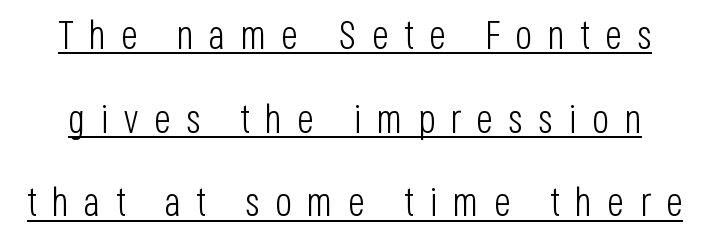
Q: Is the text bold? A: No.
Q: Is the text italic (slanted)? A: No, it is upright.
Q: Is the typeface a serif or a sans-serif typeface? A: Sans-serif.
Q: Is the text underlined? A: Yes.
Q: Is the spacing between letters normal or unusually wide? A: Unusually wide.
Q: Is the spacing between lines tight, normal or loose? A: Loose.
Q: Width (condensed, normal, or wide)? A: Condensed.
Q: Stroke contrast? A: Low.
Q: x-height? A: Large.
Q: Monospaced? A: No.
